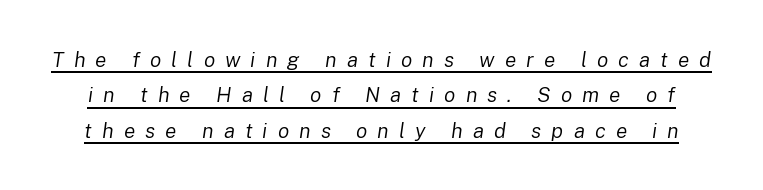
The image shows 21 px text type, italic (leaning right); set normal line spacing (1.69x), unusually wide letter spacing (+0.48 em), underlined.
